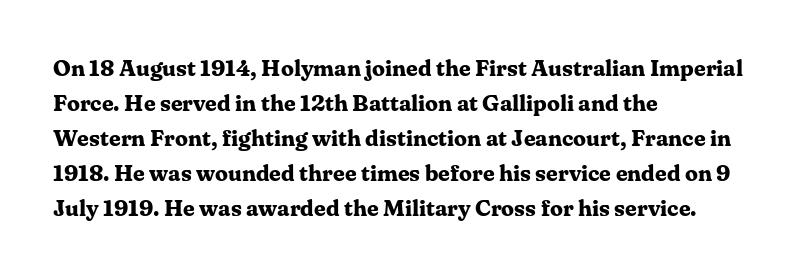
{"italic": "no", "bold": "yes", "underline": "no", "align": "left", "line_spacing": "normal", "line_spacing_ratio": 1.52, "letter_spacing": "normal", "letter_spacing_em": 0.0, "glyph_px": 23}
